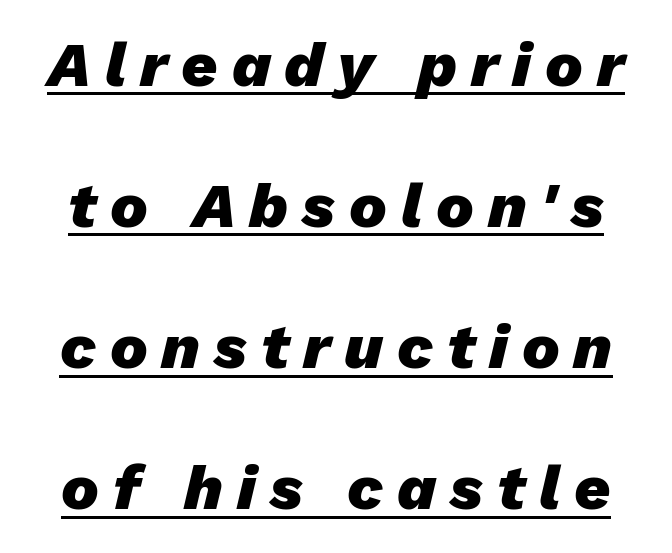
The image shows 63 px heavy type, italic (leaning right); set loose line spacing (2.24x), unusually wide letter spacing (+0.22 em), underlined; low stroke contrast and a medium x-height.
